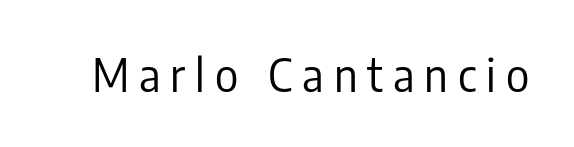
The image shows 45 px regular-weight, condensed sans-serif type, upright; set unusually wide letter spacing (+0.22 em), not underlined; low stroke contrast and a medium x-height.
